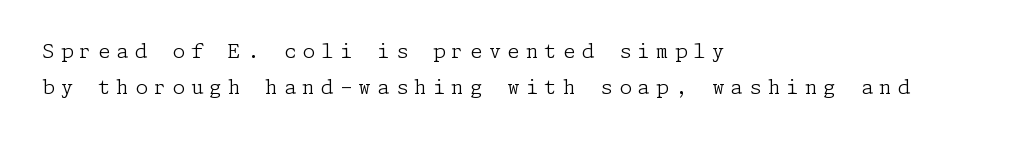
Q: Is the text bold? A: No.
Q: Is the text italic (slanted)? A: No, it is upright.
Q: Is the text underlined? A: No.
Q: How is the paragraph aligned? A: Left-aligned.
Q: Is the spacing between letters normal or unusually wide? A: Unusually wide.
